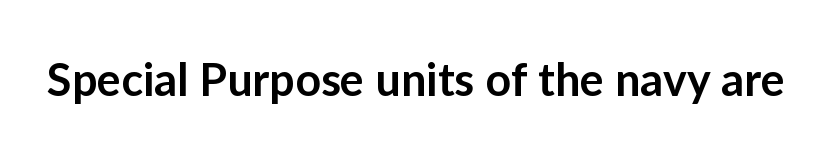
{"serif": "no", "italic": "no", "bold": "semi", "weight": "semibold", "width": "normal", "stroke_contrast": "low", "x_height": "medium", "monospaced": "no", "underline": "no", "letter_spacing": "normal", "letter_spacing_em": 0.0, "glyph_px": 45}
